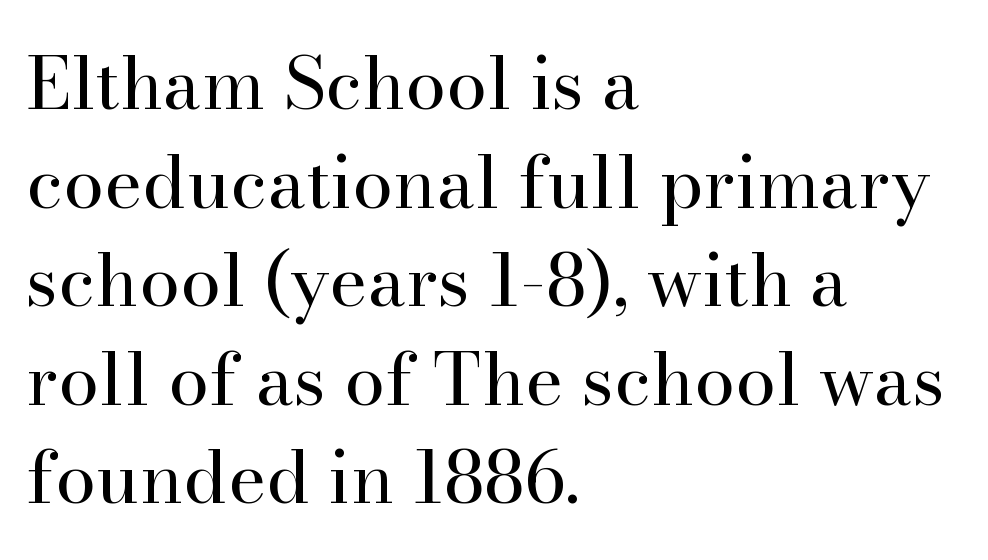
{"serif": "yes", "italic": "no", "bold": "no", "weight": "regular", "width": "normal", "stroke_contrast": "high", "x_height": "small", "monospaced": "no", "underline": "no", "align": "left", "line_spacing": "normal", "line_spacing_ratio": 1.35, "letter_spacing": "normal", "letter_spacing_em": 0.0, "glyph_px": 73}
